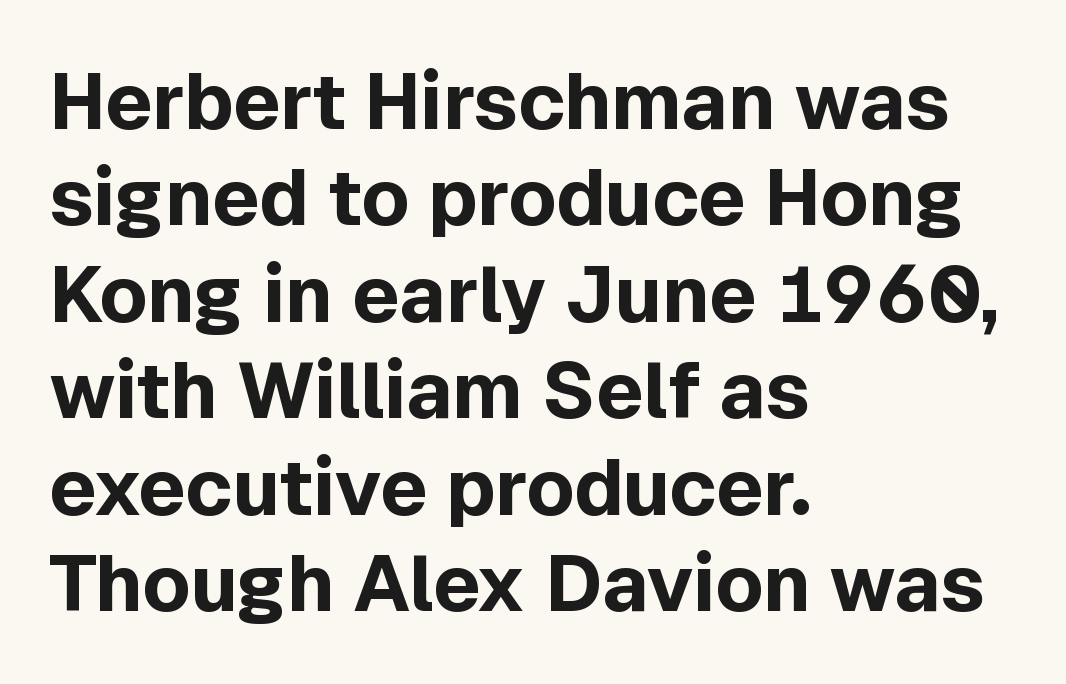
{"serif": "no", "italic": "no", "bold": "yes", "weight": "bold", "width": "normal", "x_height": "medium", "monospaced": "no", "underline": "no", "align": "left", "line_spacing_ratio": 1.22, "letter_spacing": "normal", "letter_spacing_em": 0.0, "glyph_px": 79}
